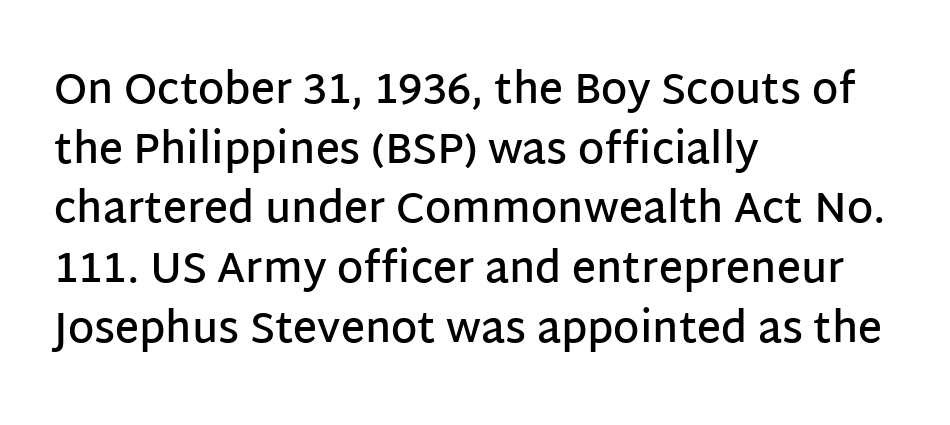
The image shows 42 px semibold sans-serif type, upright; set left-aligned, normal line spacing (1.42x), normal letter spacing, not underlined; low stroke contrast and a large x-height.
